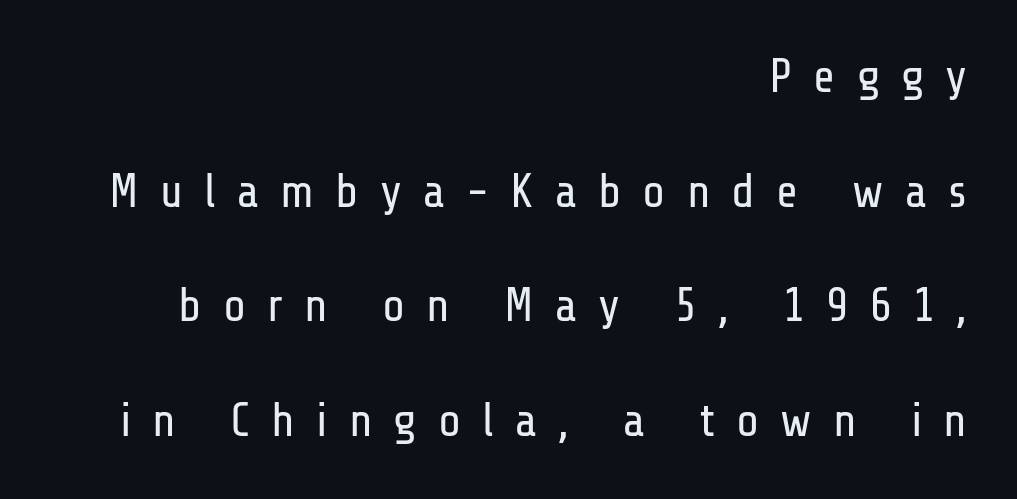
Q: Is the text bold? A: No.
Q: Is the text italic (slanted)? A: No, it is upright.
Q: Is the typeface a serif or a sans-serif typeface? A: Sans-serif.
Q: Is the text underlined? A: No.
Q: How is the paragraph aligned? A: Right-aligned.
Q: Is the spacing between letters normal or unusually wide? A: Unusually wide.
Q: Is the spacing between lines tight, normal or loose? A: Loose.
Q: Width (condensed, normal, or wide)? A: Condensed.
Q: Stroke contrast? A: Low.
Q: x-height? A: Medium.
Q: Monospaced? A: No.
